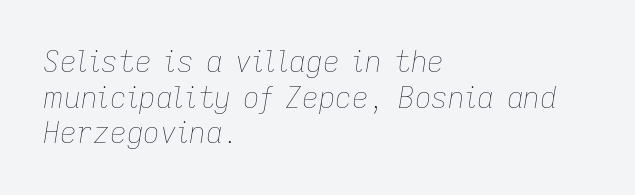
Characters are canted at an angle relative to the baseline's perpendicular. Compared with a centered layout, this one pins lines to the left instead. Quick note: underline off. These glyphs show unthickened strokes, regular width or finer. Caption: standard tracking, unaltered.
